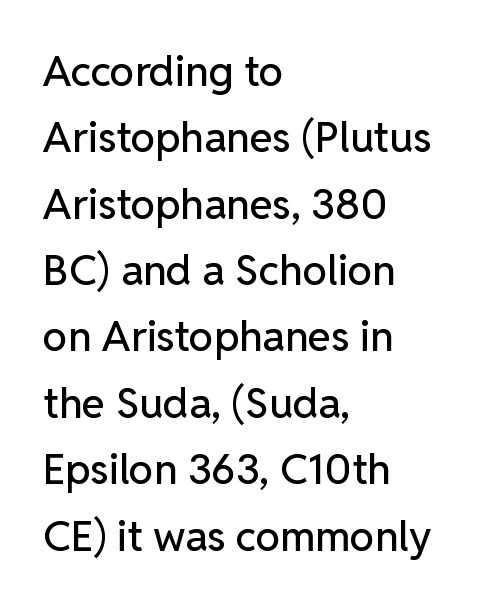
What's the leading like? Ordinary, nothing unusual. Rule under the text: the space is simply empty. The font's upright variant was chosen for this text. Look at the tracking — it's just the regular setting, nothing added. Character widths vary here, with narrow letters taking less room than wide ones. In terms of letterform style, serifs are entirely absent.
